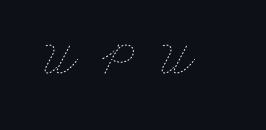
Anything drawn beneath the words? Only blank space. Stroke thickness stays within the range of a standard reading face or lighter. Short note: letters widely spaced. You could not count columns in this text — the font is proportionally spaced.
